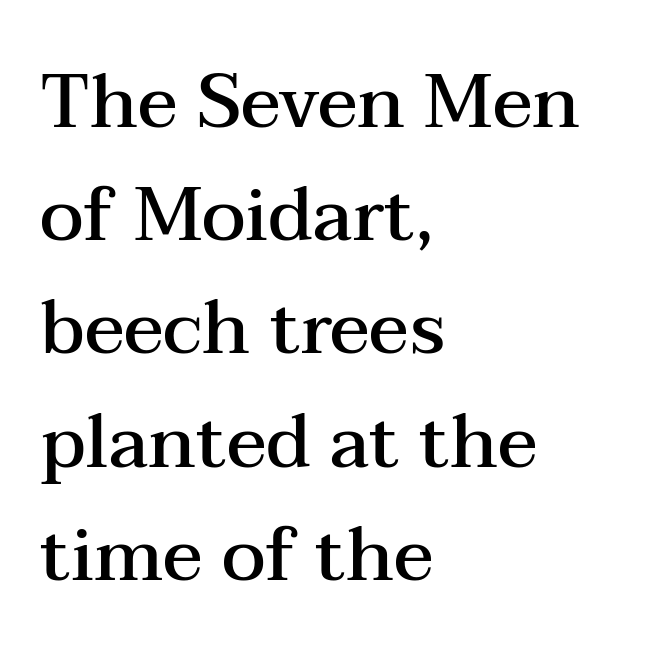
Reading down the block, your eye returns to a fixed left position each line. The lettering stays uniformly vertical, giving the passage a roman look. The face used here is proportionally spaced, like ordinary book or web type. A bare baseline throughout the passage.
